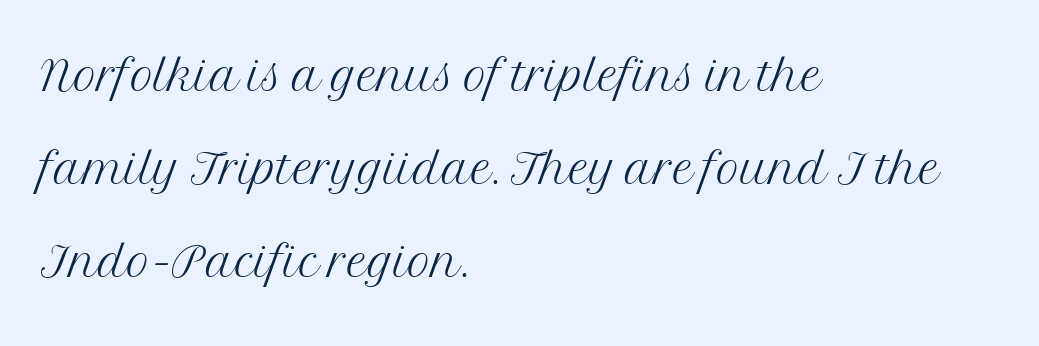
Are there feet on the stems? There are — it's a serif. The text block is weighted toward the left margin, trailing off unevenly rightward. Here the designer chose a conventional face with non-uniform glyph widths. The typeface has the unassuming heft of standard copy or less.
